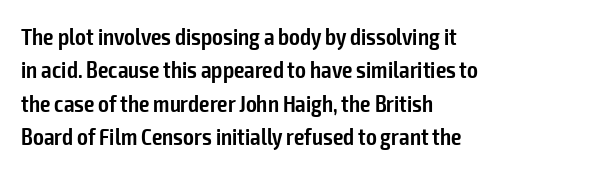
The image shows 23 px text type, upright; set left-aligned, normal line spacing (1.45x), normal letter spacing, not underlined.
